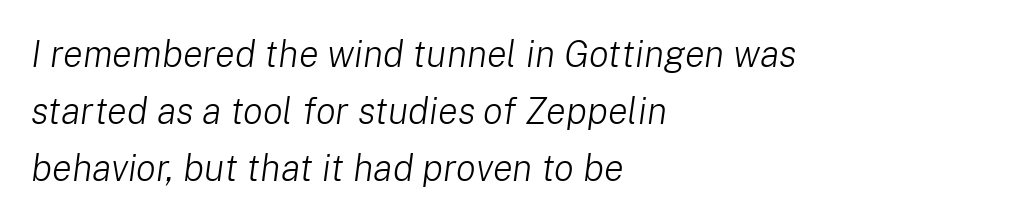
Q: Is the text bold? A: No.
Q: Is the text italic (slanted)? A: Yes, it leans right by about 8 degrees.
Q: Is the text underlined? A: No.
Q: How is the paragraph aligned? A: Left-aligned.
Q: Is the spacing between letters normal or unusually wide? A: Normal.
Q: Is the spacing between lines tight, normal or loose? A: Normal.
Q: Width (condensed, normal, or wide)? A: Normal.
Q: Stroke contrast? A: Low.
Q: x-height? A: Medium.
Q: Monospaced? A: No.
